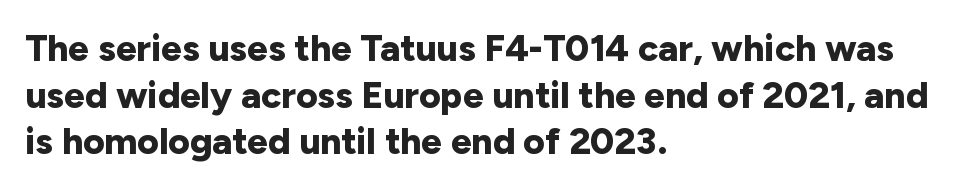
{"serif": "no", "italic": "no", "bold": "yes", "weight": "bold", "width": "normal", "stroke_contrast": "low", "x_height": "medium", "monospaced": "no", "underline": "no", "align": "left", "line_spacing": "normal", "line_spacing_ratio": 1.26, "letter_spacing": "normal", "letter_spacing_em": 0.0, "glyph_px": 37}
